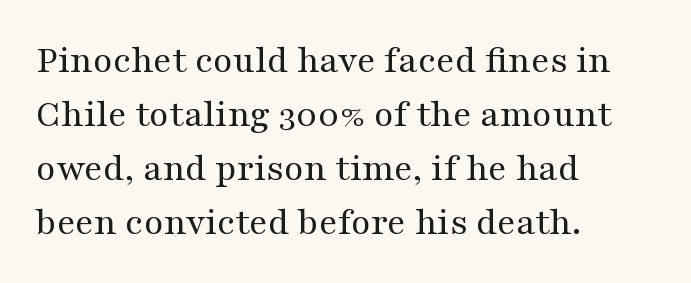
Is this a fixed-width face? No — the glyphs have proportional, varying widths. Characters follow at the spacing the type designer built in. Just letters on the line, the space beneath them empty. The rendering anchors every line to the left-hand side. Summary of weight: not heavy and not bold. This rendering employs a face with finishing strokes, i.e., a serif.
